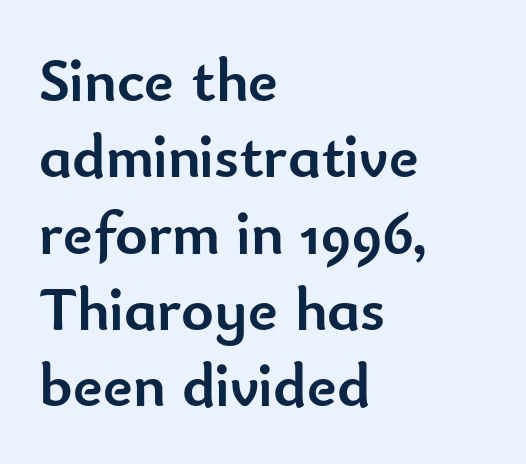
You could not count columns in this text — the font is proportionally spaced. The font family rendered here belongs to the sans-serif group. Pretty heavy lettering here — definitely bold. The setting favours the left margin, as ordinary paragraphs usually do.
